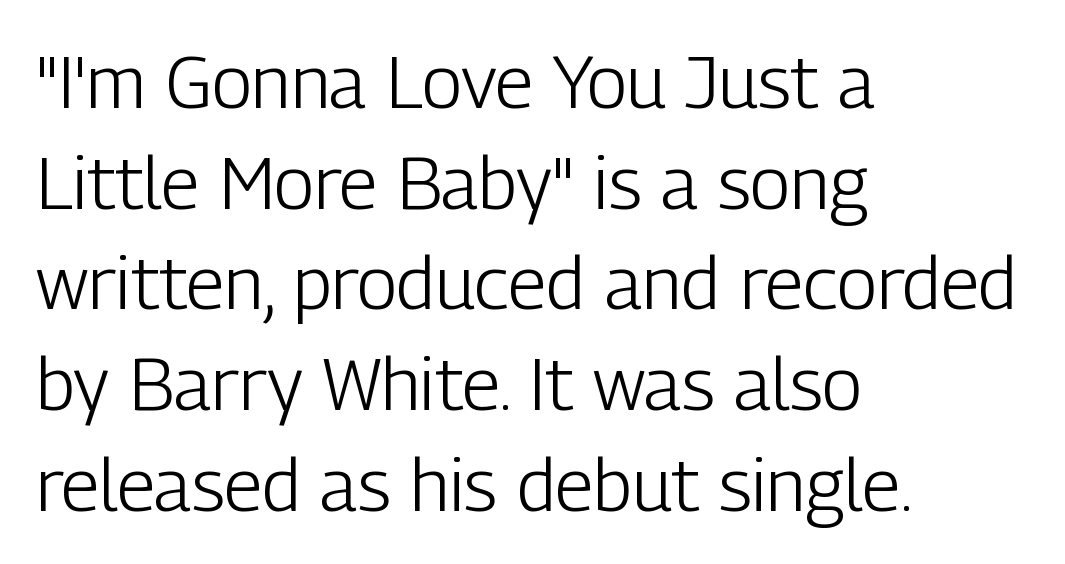
The image shows 74 px light, condensed sans-serif type, upright; set left-aligned, normal line spacing (1.36x), normal letter spacing, not underlined; low stroke contrast and a medium x-height.
